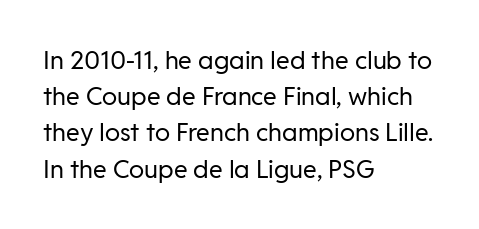
The image shows 25 px text type, upright; set left-aligned, normal line spacing (1.45x), normal letter spacing, not underlined.
